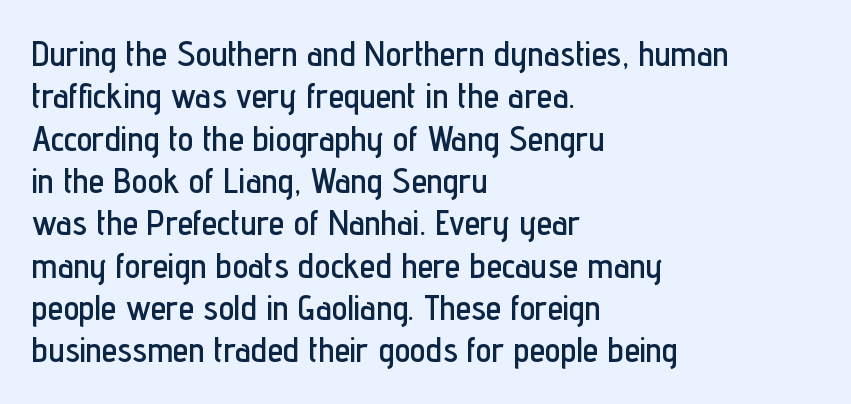
The image shows 35 px condensed sans-serif type, upright; set left-aligned, line spacing 1.21x, normal letter spacing, not underlined; low stroke contrast and a medium x-height.
